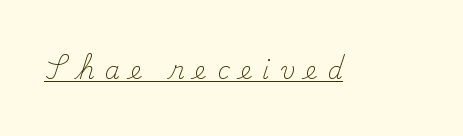
The image shows 24 px text type; set unusually wide letter spacing (+0.46 em), underlined.
